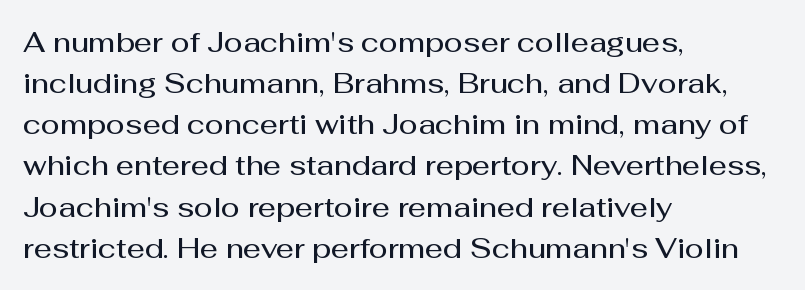
Q: Is the text bold? A: Semi-bold.
Q: Is the text italic (slanted)? A: No, it is upright.
Q: Is the typeface a serif or a sans-serif typeface? A: Sans-serif.
Q: Is the text underlined? A: No.
Q: How is the paragraph aligned? A: Left-aligned.
Q: Is the spacing between letters normal or unusually wide? A: Normal.
Q: Is the spacing between lines tight, normal or loose? A: Normal.
Q: Width (condensed, normal, or wide)? A: Normal.
Q: Stroke contrast? A: Medium.
Q: x-height? A: Medium.
Q: Monospaced? A: No.
